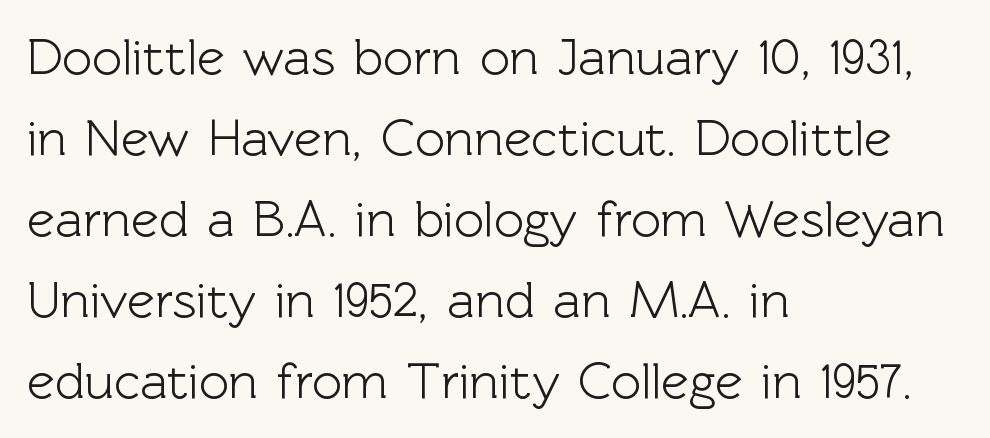
The image shows 52 px sans-serif type, upright; set left-aligned, normal line spacing (1.56x), normal letter spacing, not underlined; a medium x-height.
